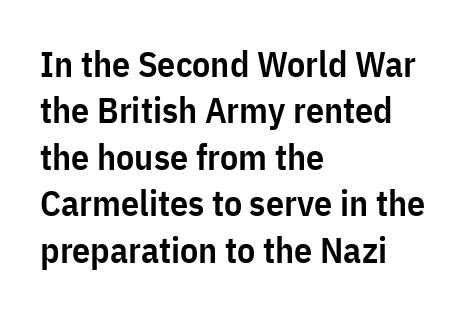
{"serif": "no", "italic": "no", "bold": "semi", "weight": "semibold", "width": "condensed", "stroke_contrast": "low", "x_height": "medium", "monospaced": "no", "underline": "no", "align": "left", "line_spacing": "normal", "line_spacing_ratio": 1.29, "letter_spacing": "normal", "letter_spacing_em": 0.0, "glyph_px": 36}
